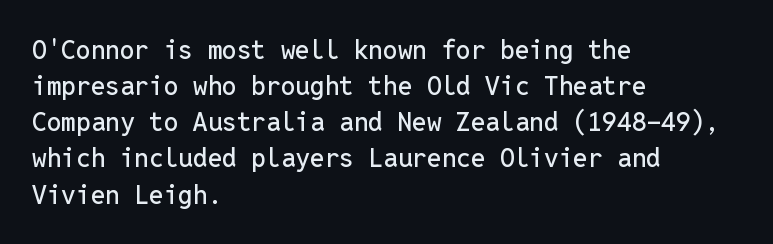
The image shows 26 px text type, upright; set left-aligned, normal line spacing (1.39x), normal letter spacing, not underlined.
